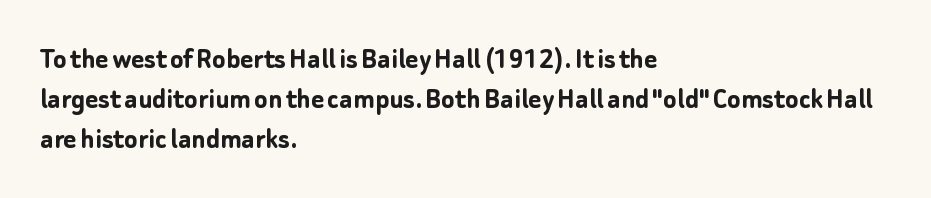
The image shows 31 px semibold sans-serif type, upright; set left-aligned, normal line spacing (1.29x), normal letter spacing, not underlined; low stroke contrast and a medium x-height.
